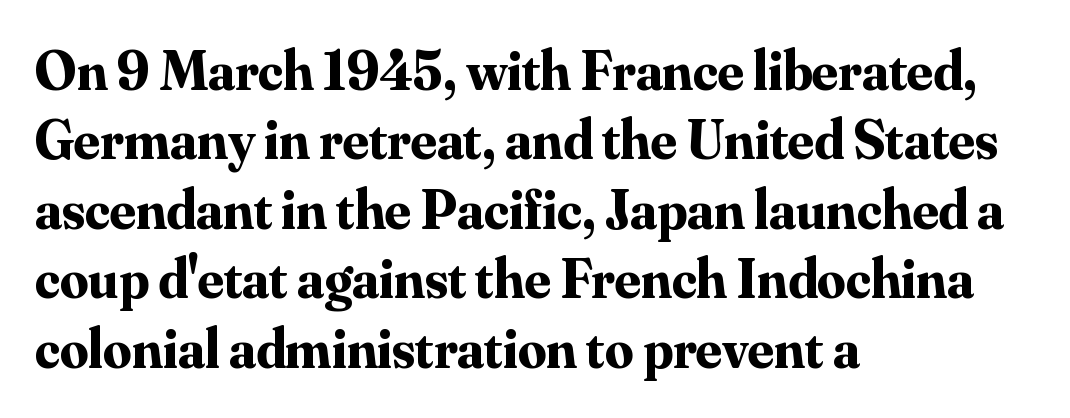
Left-aligned paragraph, ragged on the right. Serif or sans? Serif — the stroke terminals have little feet. Letter spacing: default. Vertical strokes here are truly vertical. The passage shown is emphatically bold.
